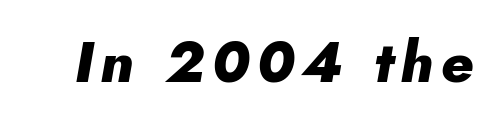
{"italic": "yes", "lean": "right", "slant_degrees": 10, "bold": "yes", "weight": "heavy", "width": "normal", "stroke_contrast": "low", "x_height": "small", "monospaced": "no", "underline": "no", "glyph_px": 58}
